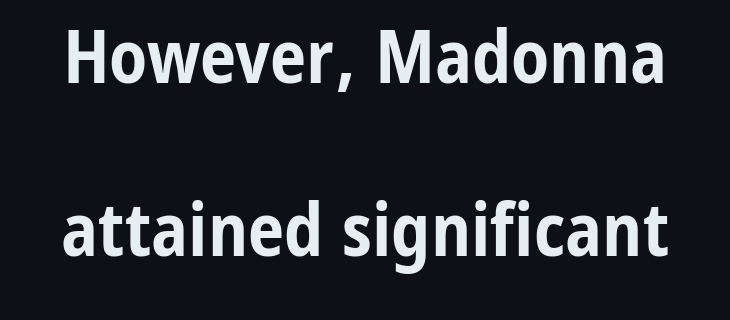
Q: Is the text bold? A: Yes.
Q: Is the text italic (slanted)? A: No, it is upright.
Q: Is the typeface a serif or a sans-serif typeface? A: Sans-serif.
Q: Is the text underlined? A: No.
Q: Is the spacing between letters normal or unusually wide? A: Normal.
Q: Is the spacing between lines tight, normal or loose? A: Loose.
Q: Width (condensed, normal, or wide)? A: Condensed.
Q: Stroke contrast? A: Low.
Q: x-height? A: Medium.
Q: Monospaced? A: No.
